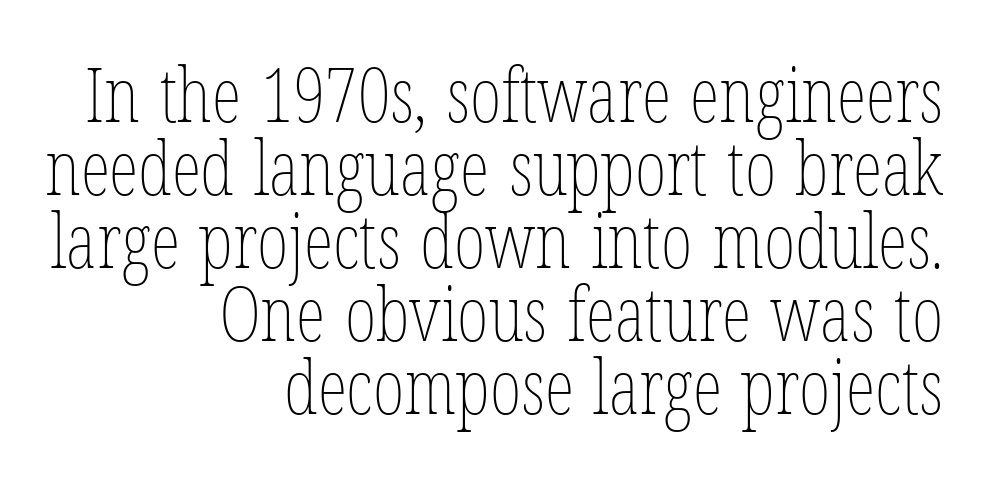
The passage shown has conventional tracking throughout. The axis of the letterforms is exactly vertical. Clear beneath every line of the passage. Cramped leading. Heaviness? Minimal to ordinary, like unemphasized prose.
